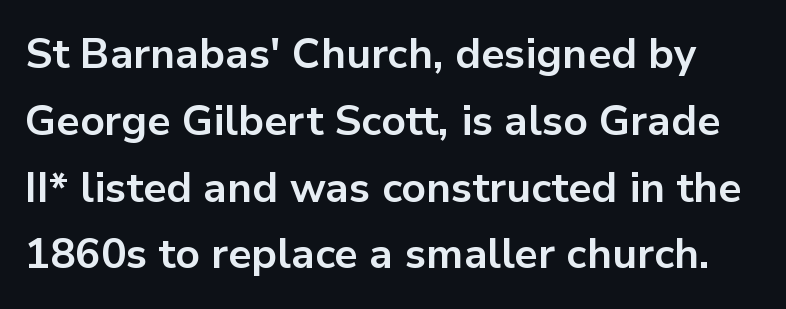
The image shows 42 px bold sans-serif type, upright; set normal line spacing (1.59x), normal letter spacing, not underlined; low stroke contrast and a medium x-height.
